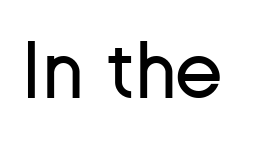
{"serif": "no", "italic": "no", "bold": "no", "weight": "regular", "width": "normal", "stroke_contrast": "low", "x_height": "medium", "monospaced": "no", "underline": "no", "letter_spacing": "normal", "letter_spacing_em": 0.0, "glyph_px": 80}
